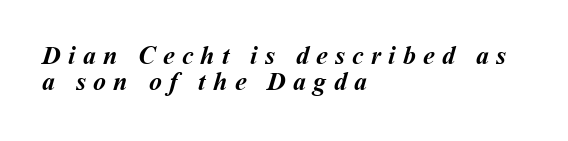
The image shows 26 px bold type; set left-aligned, tight line spacing (1.0x), unusually wide letter spacing (+0.28 em), not underlined.
